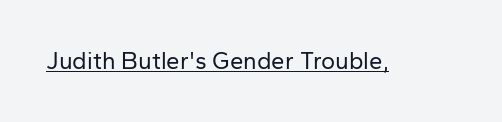
The image shows 24 px text type, upright; set normal letter spacing, underlined.
